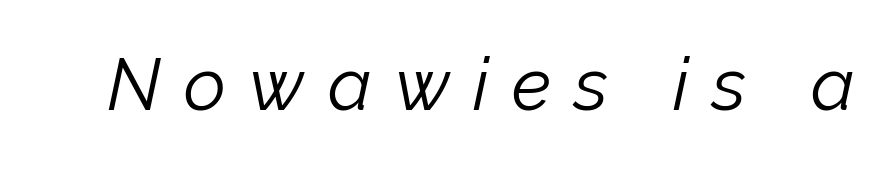
The image shows 73 px light type, italic (leaning right); set unusually wide letter spacing (+0.32 em), not underlined; low stroke contrast and a medium x-height.
